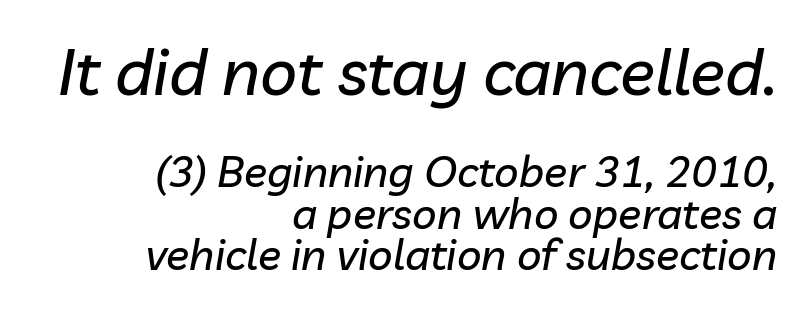
The image shows 65 px text type, italic (leaning right); set right-aligned, tight line spacing (0.96x), normal letter spacing, not underlined; the first (top) block is 1.51x larger; low stroke contrast and a medium x-height.
